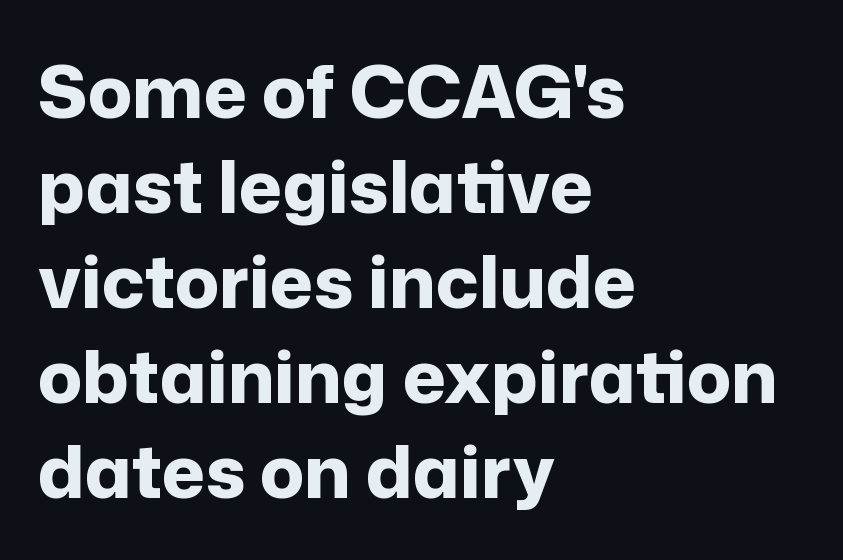
{"serif": "no", "italic": "no", "bold": "yes", "weight": "bold", "width": "normal", "stroke_contrast": "low", "x_height": "medium", "monospaced": "no", "underline": "no", "align": "left", "line_spacing": "normal", "line_spacing_ratio": 1.3, "letter_spacing": "normal", "letter_spacing_em": 0.0, "glyph_px": 73}
